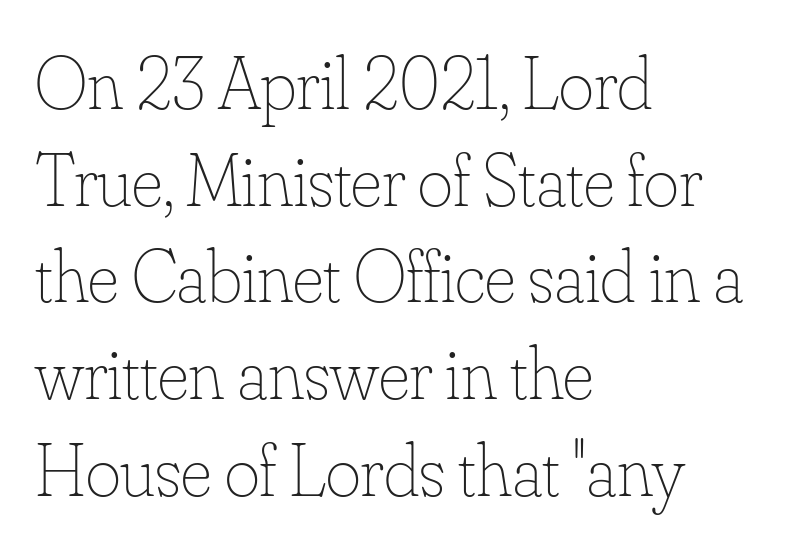
The image shows 75 px thin type, upright; set left-aligned, normal line spacing (1.29x), normal letter spacing, not underlined; low stroke contrast and a small x-height.
